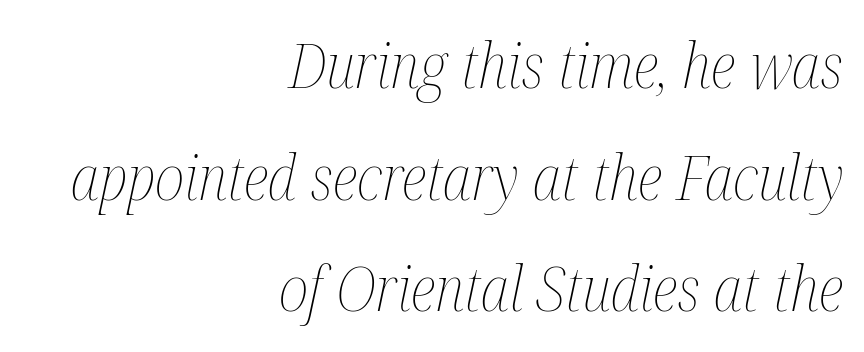
The image shows 62 px thin, condensed type, italic (leaning right); set right-aligned, line spacing 1.8x, normal letter spacing, not underlined; medium stroke contrast and a medium x-height.
